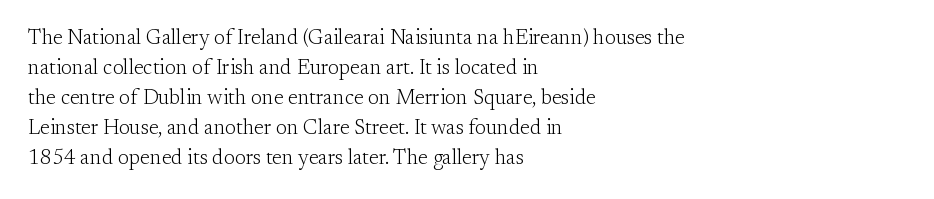
{"italic": "no", "bold": "no", "underline": "no", "align": "left", "line_spacing": "normal", "line_spacing_ratio": 1.43, "letter_spacing": "normal", "letter_spacing_em": 0.0, "glyph_px": 21}
